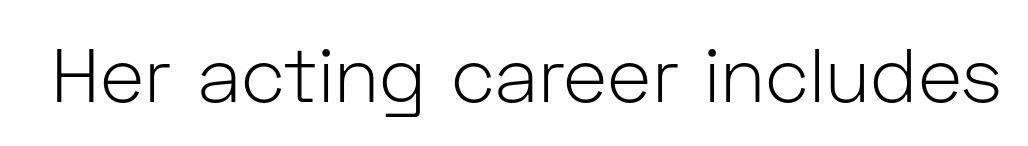
The image shows 76 px light sans-serif type, upright; set normal letter spacing, not underlined; low stroke contrast and a medium x-height.
